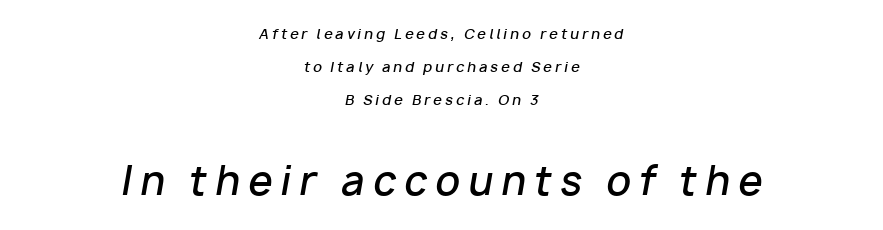
{"italic": "yes", "lean": "right", "slant_degrees": 10, "bold": "semi", "weight": "semibold", "width": "normal", "stroke_contrast": "low", "x_height": "medium", "monospaced": "no", "underline": "no", "align": "center", "line_spacing": "loose", "line_spacing_ratio": 2.37, "letter_spacing": "wide", "letter_spacing_em": 0.21, "larger_block": "second", "size_ratio": 2.79, "glyph_px": 39}
